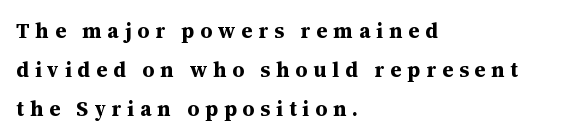
{"italic": "no", "bold": "yes", "underline": "no", "align": "left", "line_spacing_ratio": 1.85, "letter_spacing": "wide", "letter_spacing_em": 0.28, "glyph_px": 21}
